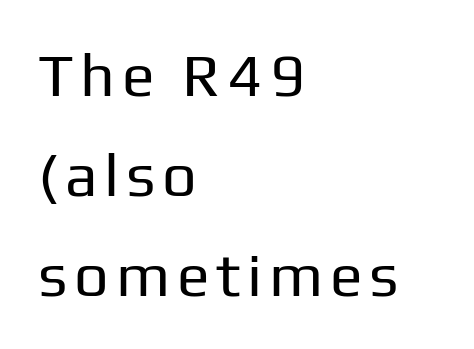
{"serif": "no", "italic": "no", "bold": "no", "weight": "regular", "width": "normal", "stroke_contrast": "low", "x_height": "medium", "monospaced": "no", "underline": "no", "align": "left", "line_spacing": "normal", "line_spacing_ratio": 1.64, "glyph_px": 61}
